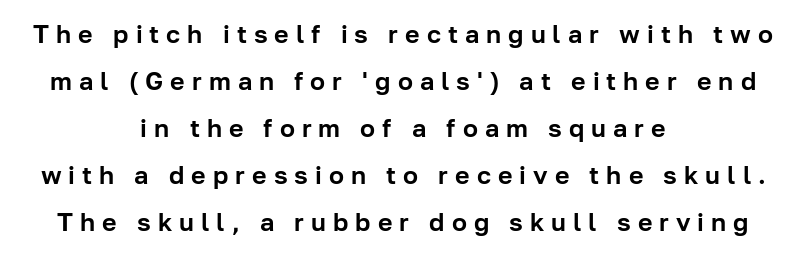
Q: Is the text italic (slanted)? A: No, it is upright.
Q: Is the text underlined? A: No.
Q: How is the paragraph aligned? A: Centered.
Q: Is the spacing between letters normal or unusually wide? A: Unusually wide.
